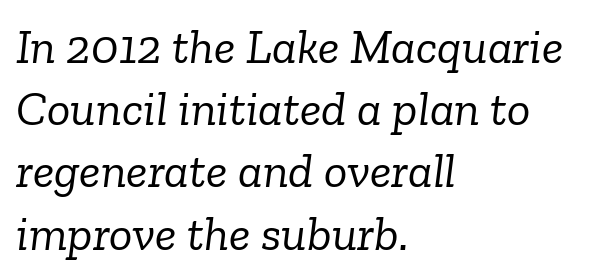
Q: Is the text bold? A: No.
Q: Is the text italic (slanted)? A: Yes, it leans right by about 6 degrees.
Q: Is the typeface a serif or a sans-serif typeface? A: Serif.
Q: Is the text underlined? A: No.
Q: How is the paragraph aligned? A: Left-aligned.
Q: Is the spacing between letters normal or unusually wide? A: Normal.
Q: Is the spacing between lines tight, normal or loose? A: Normal.
Q: Width (condensed, normal, or wide)? A: Normal.
Q: Stroke contrast? A: Low.
Q: x-height? A: Medium.
Q: Monospaced? A: No.
